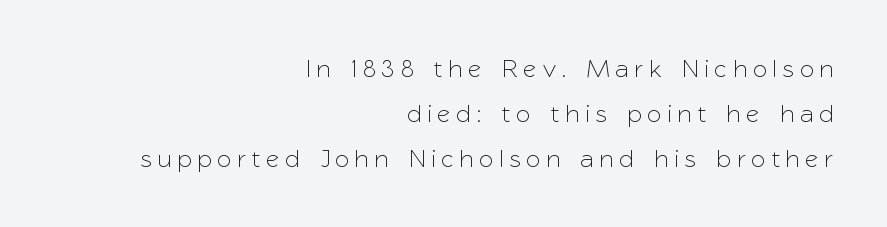
The image shows 25 px text type, upright; set right-aligned, line spacing 1.8x, unusually wide letter spacing (+0.27 em), not underlined.
